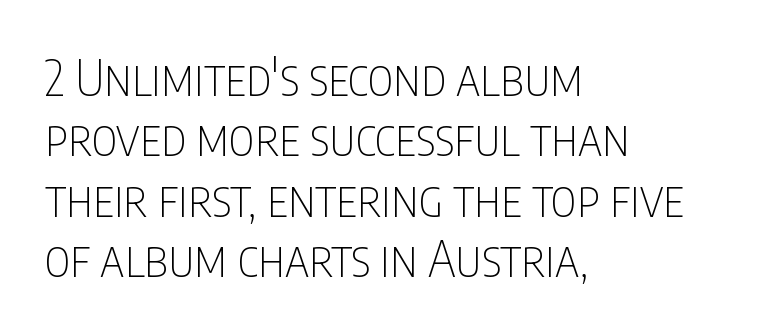
{"serif": "no", "italic": "no", "bold": "no", "weight": "thin", "width": "condensed", "stroke_contrast": "low", "x_height": "large", "monospaced": "no", "underline": "no", "align": "left", "line_spacing_ratio": 1.23, "letter_spacing": "normal", "letter_spacing_em": 0.0, "glyph_px": 49}
